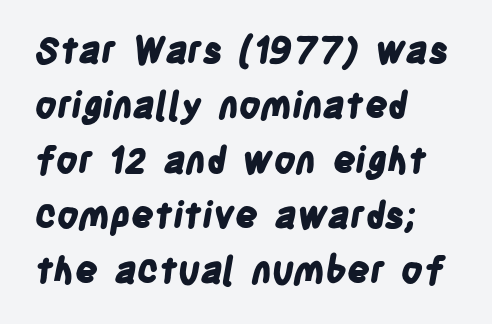
The image shows 36 px bold, condensed sans-serif type; set left-aligned, normal line spacing (1.53x), normal letter spacing, not underlined; low stroke contrast and a large x-height.
